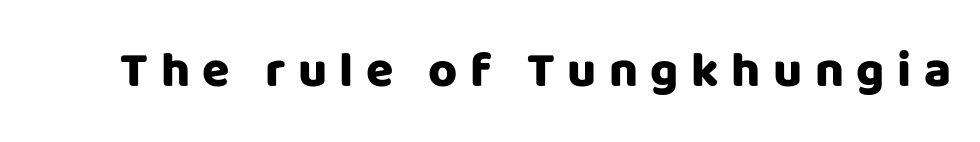
{"serif": "no", "italic": "no", "width": "normal", "stroke_contrast": "low", "x_height": "large", "monospaced": "no", "underline": "no", "letter_spacing": "wide", "letter_spacing_em": 0.25, "glyph_px": 50}
